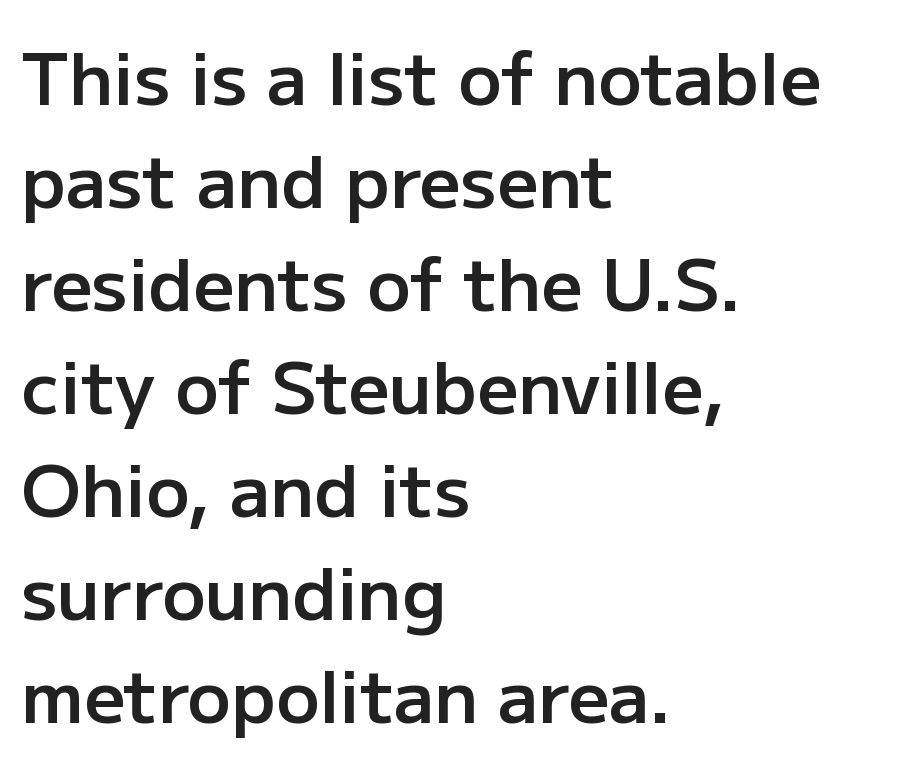
Quick note: not italic, upright. The passage shown is not underscored anywhere. Are there feet on the stems? There aren't — it's a sans. What weight is shown? A semibold, between regular and bold.
